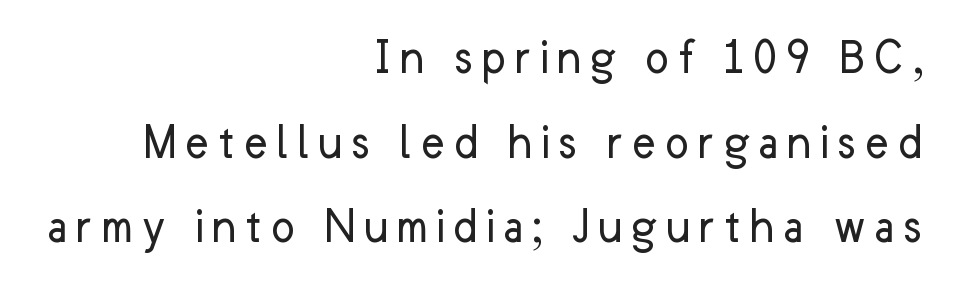
The image shows 51 px regular-weight sans-serif type, upright; set right-aligned, normal line spacing (1.66x), not underlined; low stroke contrast and a medium x-height.
